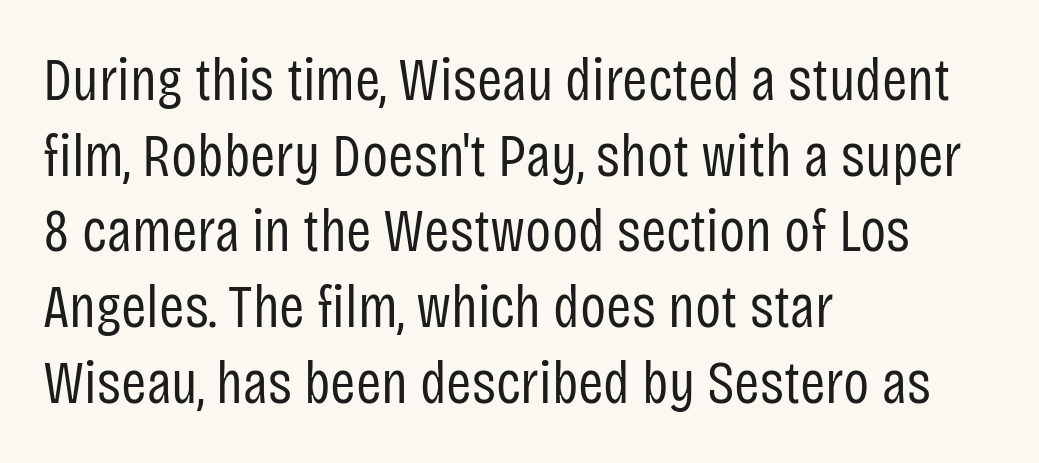
Q: Is the text bold? A: No.
Q: Is the text italic (slanted)? A: No, it is upright.
Q: Is the typeface a serif or a sans-serif typeface? A: Sans-serif.
Q: Is the text underlined? A: No.
Q: How is the paragraph aligned? A: Left-aligned.
Q: Is the spacing between letters normal or unusually wide? A: Normal.
Q: Width (condensed, normal, or wide)? A: Condensed.
Q: Stroke contrast? A: Low.
Q: x-height? A: Large.
Q: Monospaced? A: No.
